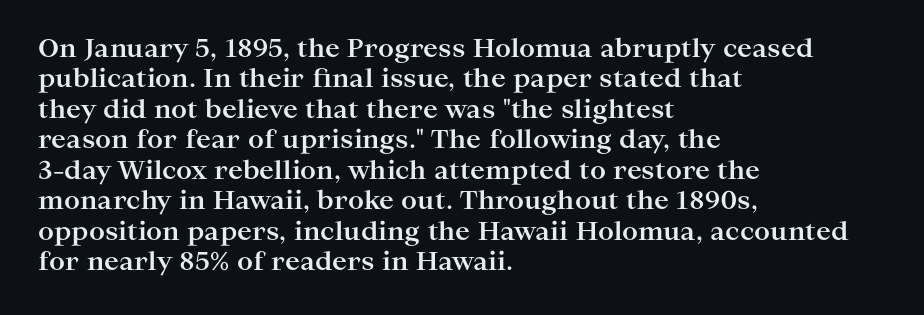
Q: Is the text bold? A: Yes.
Q: Is the text italic (slanted)? A: No, it is upright.
Q: Is the text underlined? A: No.
Q: How is the paragraph aligned? A: Left-aligned.
Q: Is the spacing between letters normal or unusually wide? A: Normal.
